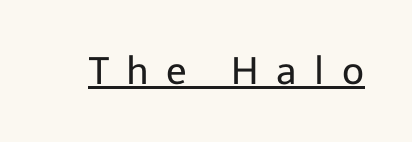
Q: Is the text bold? A: No.
Q: Is the text italic (slanted)? A: No, it is upright.
Q: Is the typeface a serif or a sans-serif typeface? A: Sans-serif.
Q: Is the text underlined? A: Yes.
Q: Is the spacing between letters normal or unusually wide? A: Unusually wide.
Q: Width (condensed, normal, or wide)? A: Normal.
Q: Stroke contrast? A: Low.
Q: x-height? A: Medium.
Q: Monospaced? A: No.
